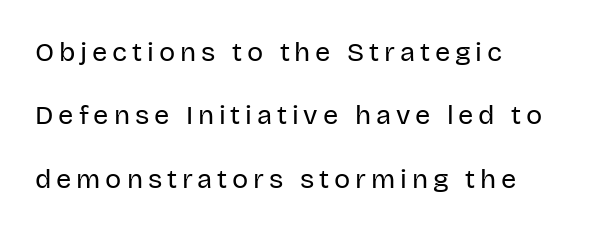
{"italic": "no", "bold": "no", "underline": "no", "align": "left", "line_spacing": "loose", "line_spacing_ratio": 2.35, "glyph_px": 27}
